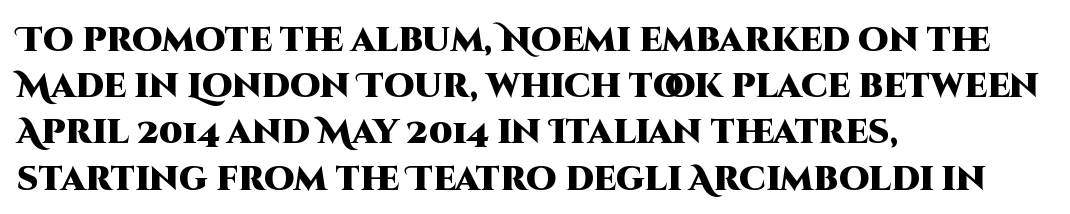
The image shows 34 px heavy sans-serif type, upright; set left-aligned, normal line spacing (1.36x), normal letter spacing, not underlined; high stroke contrast and a large x-height.
